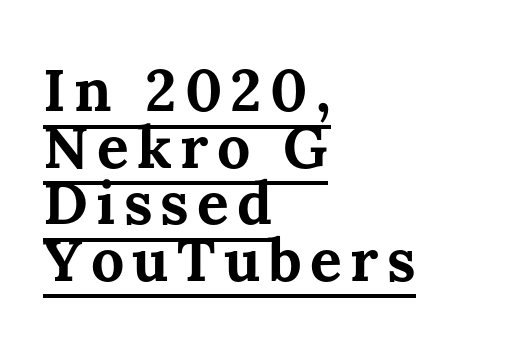
A baseline rule has been typeset under these characters. Rows of type sit shoulder to shoulder in the vertical direction. All the whitespace from short lines collects on the right. Spacing verdict: proportional, widths tailored to each character. This is heavy type, rendered in bold.
